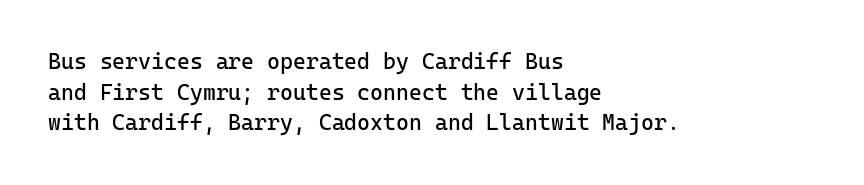
The image shows 22 px text type, upright; set left-aligned, normal line spacing (1.39x), normal letter spacing, not underlined.
